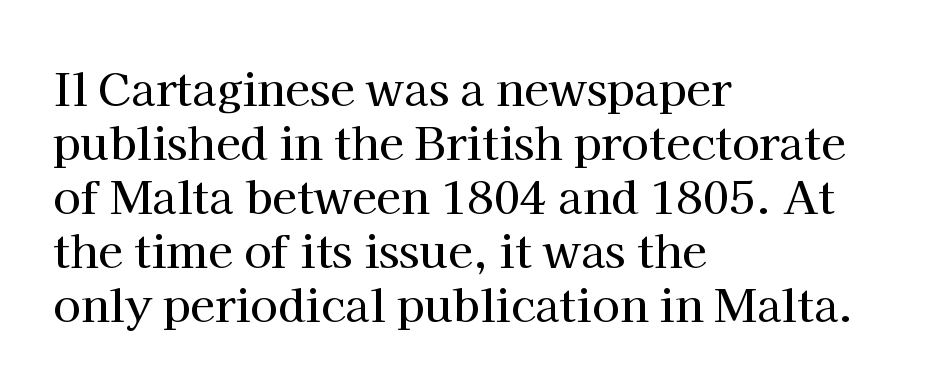
Q: Is the text italic (slanted)? A: No, it is upright.
Q: Is the typeface a serif or a sans-serif typeface? A: Serif.
Q: Is the text underlined? A: No.
Q: How is the paragraph aligned? A: Left-aligned.
Q: Is the spacing between letters normal or unusually wide? A: Normal.
Q: Width (condensed, normal, or wide)? A: Normal.
Q: Stroke contrast? A: High.
Q: x-height? A: Medium.
Q: Monospaced? A: No.
